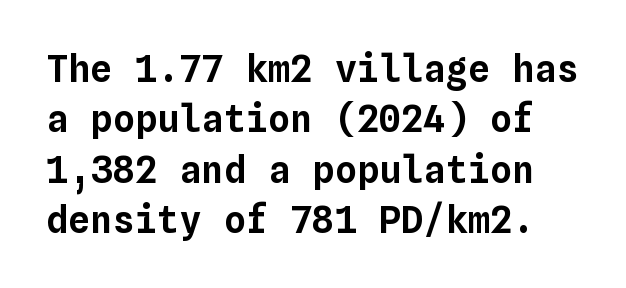
{"italic": "no", "width": "normal", "stroke_contrast": "low", "x_height": "medium", "monospaced": "yes", "underline": "no", "line_spacing": "normal", "line_spacing_ratio": 1.36, "letter_spacing": "normal", "letter_spacing_em": 0.0, "glyph_px": 37}
